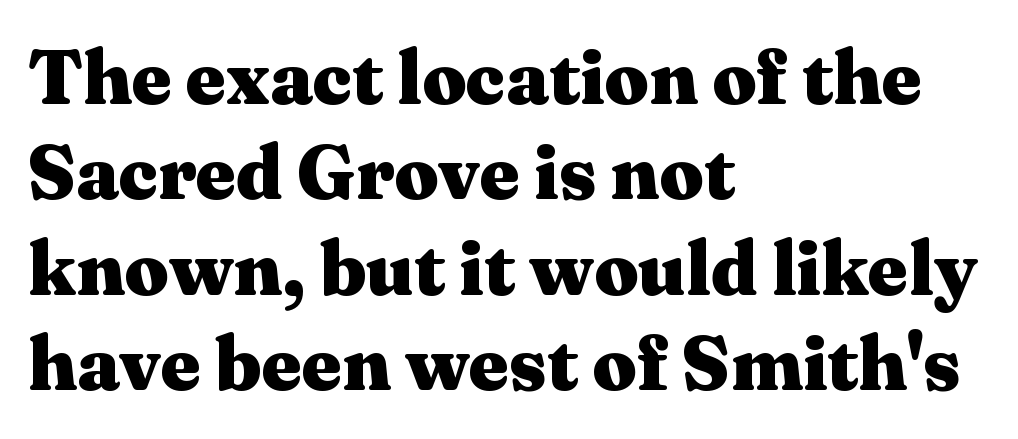
Tracking value appears to be zero — textbook default spacing. Visually the block forms a straight wall on the left and a jagged coastline on the right. The font family rendered here belongs to the serif group. Decoration check: the copy has no underline. Proportional: the letters do not fall into vertical columns. Posture: straight, roman, zero tilt.
